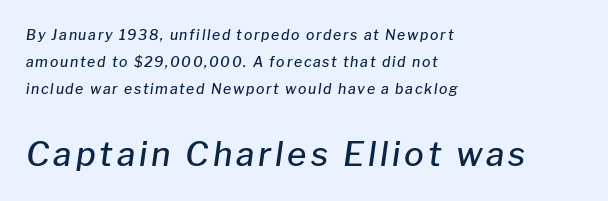
A bare baseline throughout the passage. I'd describe the lettering as semibold — firm but not a full bold. The following chunk of copy outweighs the initial chunk in type size. Italic: yes, the glyphs are oblique. The setting favours the left margin, as ordinary paragraphs usually do. The face used here is proportionally spaced, like ordinary book or web type.
